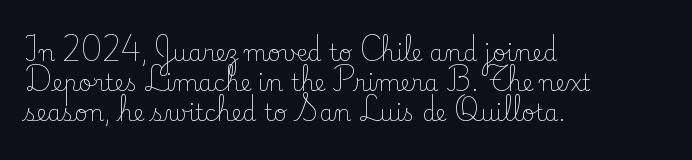
{"italic": "no", "bold": "no", "underline": "no", "align": "left", "line_spacing": "normal", "line_spacing_ratio": 1.3, "letter_spacing": "normal", "letter_spacing_em": 0.0, "glyph_px": 23}
